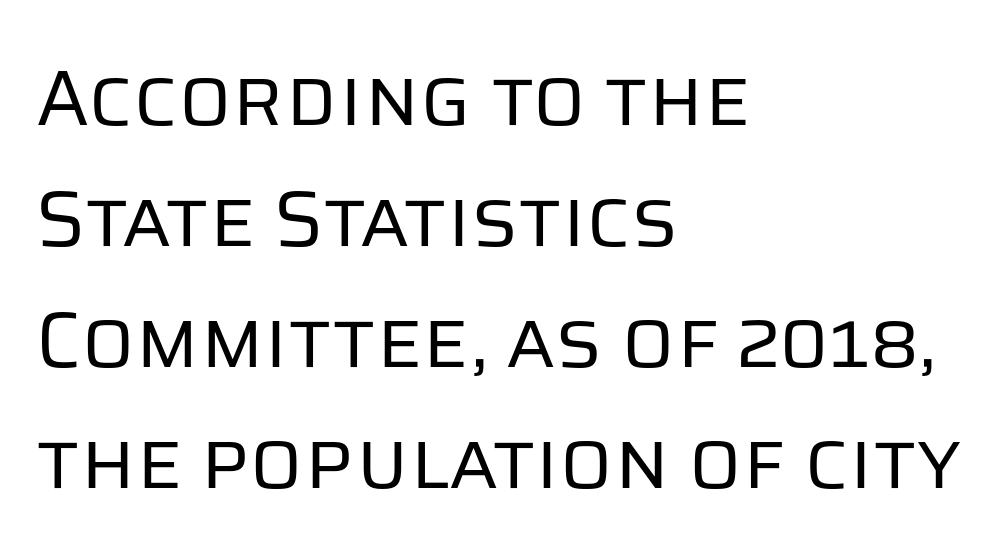
Q: Is the text bold? A: No.
Q: Is the text italic (slanted)? A: No, it is upright.
Q: Is the typeface a serif or a sans-serif typeface? A: Sans-serif.
Q: Is the text underlined? A: No.
Q: How is the paragraph aligned? A: Left-aligned.
Q: Is the spacing between letters normal or unusually wide? A: Normal.
Q: Is the spacing between lines tight, normal or loose? A: Normal.
Q: Width (condensed, normal, or wide)? A: Normal.
Q: Stroke contrast? A: Low.
Q: x-height? A: Large.
Q: Monospaced? A: No.
